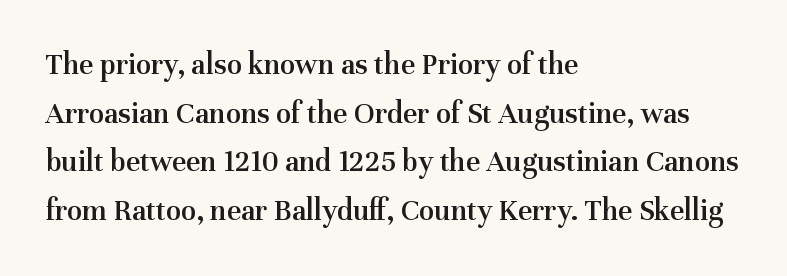
Q: Is the text bold? A: Semi-bold.
Q: Is the text italic (slanted)? A: No, it is upright.
Q: Is the typeface a serif or a sans-serif typeface? A: Serif.
Q: Is the text underlined? A: No.
Q: How is the paragraph aligned? A: Left-aligned.
Q: Is the spacing between letters normal or unusually wide? A: Normal.
Q: Is the spacing between lines tight, normal or loose? A: Normal.
Q: Width (condensed, normal, or wide)? A: Normal.
Q: Stroke contrast? A: Medium.
Q: x-height? A: Medium.
Q: Monospaced? A: No.
